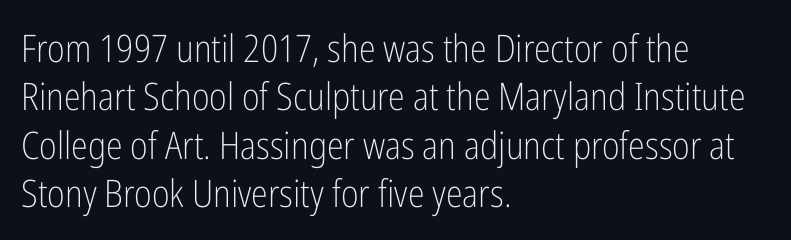
Q: Is the text bold? A: No.
Q: Is the text italic (slanted)? A: No, it is upright.
Q: Is the typeface a serif or a sans-serif typeface? A: Sans-serif.
Q: Is the text underlined? A: No.
Q: How is the paragraph aligned? A: Left-aligned.
Q: Is the spacing between letters normal or unusually wide? A: Normal.
Q: Is the spacing between lines tight, normal or loose? A: Normal.
Q: Width (condensed, normal, or wide)? A: Condensed.
Q: Stroke contrast? A: Low.
Q: x-height? A: Medium.
Q: Monospaced? A: No.
